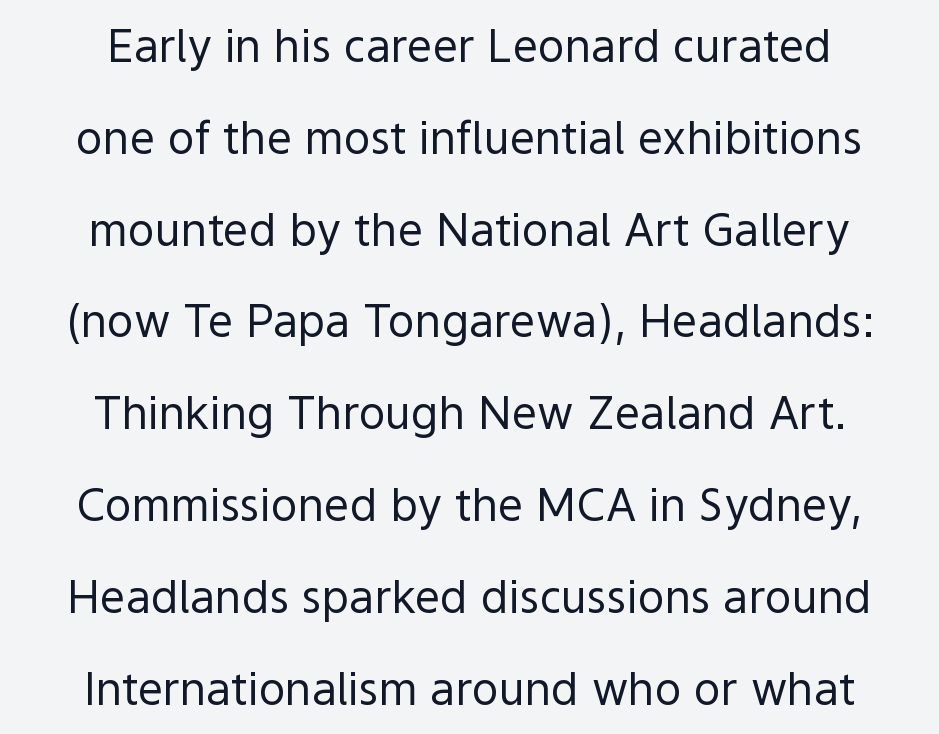
{"serif": "no", "italic": "no", "bold": "no", "weight": "regular", "width": "normal", "x_height": "medium", "monospaced": "no", "underline": "no", "align": "center", "line_spacing": "loose", "line_spacing_ratio": 2.04, "letter_spacing": "normal", "letter_spacing_em": 0.0, "glyph_px": 45}
